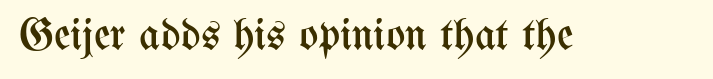
The letters stand straight up with perfectly vertical stems. Weight: not bold — regular or lighter. Observe the ordinary spacing: letters are neighbours, not strangers. Here the designer chose a conventional face with non-uniform glyph widths.
